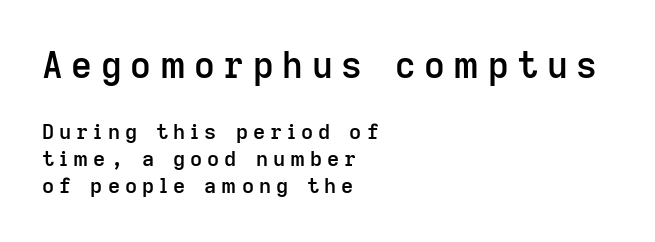
The image shows 36 px semibold sans-serif type, upright; set left-aligned, normal line spacing (1.3x), unusually wide letter spacing (+0.24 em), not underlined; the first (top) block is 1.71x larger; low stroke contrast and a medium x-height.
